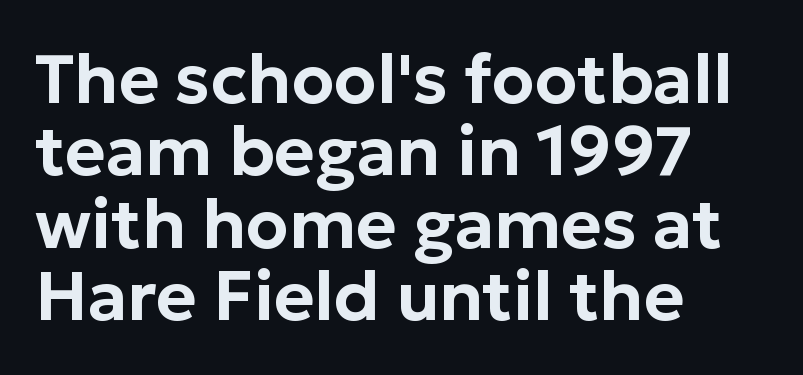
{"serif": "no", "italic": "no", "width": "normal", "stroke_contrast": "low", "x_height": "medium", "monospaced": "no", "underline": "no", "align": "left", "line_spacing": "tight", "line_spacing_ratio": 1.05, "letter_spacing": "normal", "letter_spacing_em": 0.0, "glyph_px": 69}
